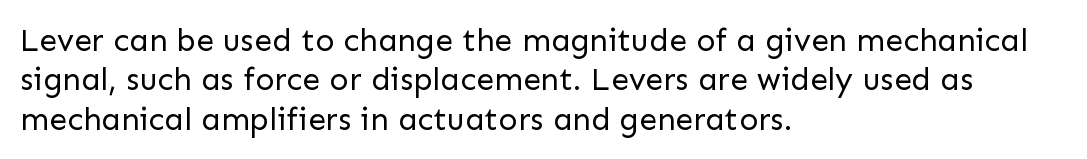
The image shows 32 px regular-weight sans-serif type, upright; set left-aligned, line spacing 1.23x, normal letter spacing, not underlined; low stroke contrast and a medium x-height.
